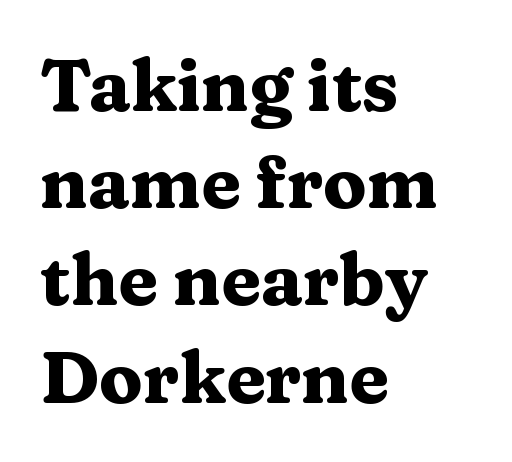
Q: Is the text bold? A: Yes.
Q: Is the text italic (slanted)? A: No, it is upright.
Q: Is the typeface a serif or a sans-serif typeface? A: Serif.
Q: Is the text underlined? A: No.
Q: How is the paragraph aligned? A: Left-aligned.
Q: Is the spacing between letters normal or unusually wide? A: Normal.
Q: Is the spacing between lines tight, normal or loose? A: Normal.
Q: Width (condensed, normal, or wide)? A: Wide.
Q: Stroke contrast? A: Medium.
Q: x-height? A: Medium.
Q: Monospaced? A: No.
